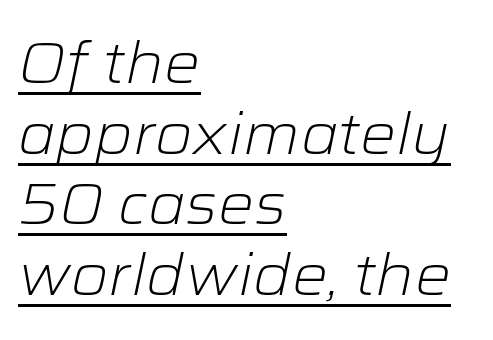
The horizontal fit of the characters is conventional and even. These lines were composed using italics. The glyphs are accompanied by a horizontal stroke just below them. The passage is arranged the way most books set body copy — flush left. The weight tops out at a normal text grade.
